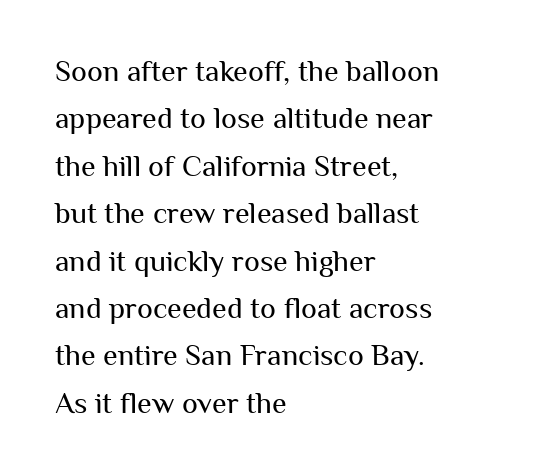
Q: Is the text bold? A: No.
Q: Is the text italic (slanted)? A: No, it is upright.
Q: Is the typeface a serif or a sans-serif typeface? A: Sans-serif.
Q: Is the text underlined? A: No.
Q: How is the paragraph aligned? A: Left-aligned.
Q: Is the spacing between letters normal or unusually wide? A: Normal.
Q: Is the spacing between lines tight, normal or loose? A: Normal.
Q: Width (condensed, normal, or wide)? A: Normal.
Q: Stroke contrast? A: Medium.
Q: x-height? A: Medium.
Q: Monospaced? A: No.
